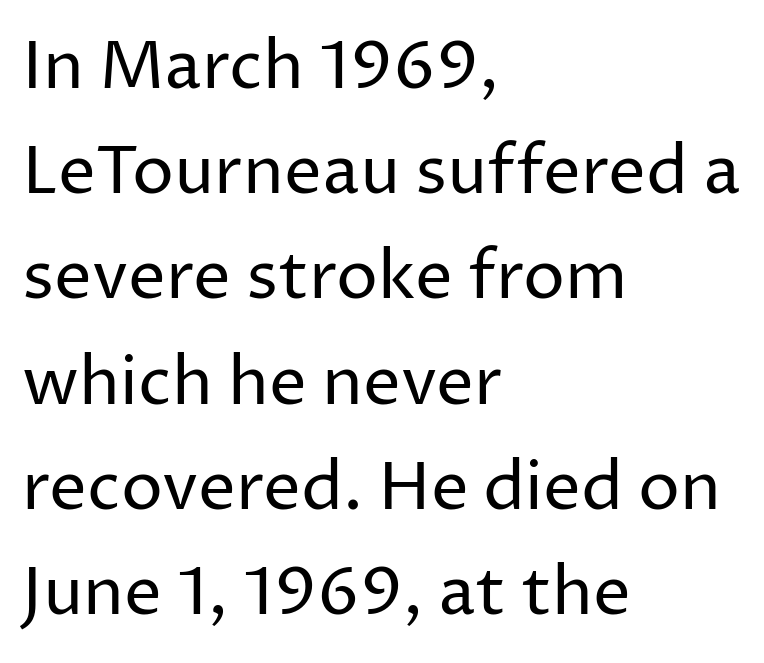
{"serif": "no", "italic": "no", "bold": "no", "weight": "regular", "width": "normal", "stroke_contrast": "low", "x_height": "medium", "monospaced": "no", "underline": "no", "align": "left", "line_spacing": "normal", "line_spacing_ratio": 1.57, "letter_spacing": "normal", "letter_spacing_em": 0.0, "glyph_px": 67}
